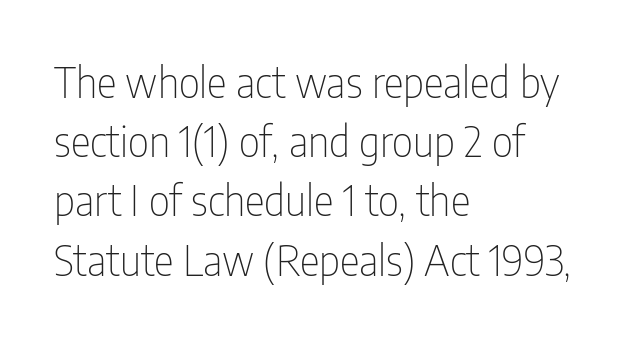
The passage shown is typed in a proportional face where columns would drift. Check the space under the baseline: it is left empty. The letterforms sit at book weight or below. In terms of letterspacing, this is plain default setting. The designer left line spacing at the default. This sample uses a sans-serif face.
